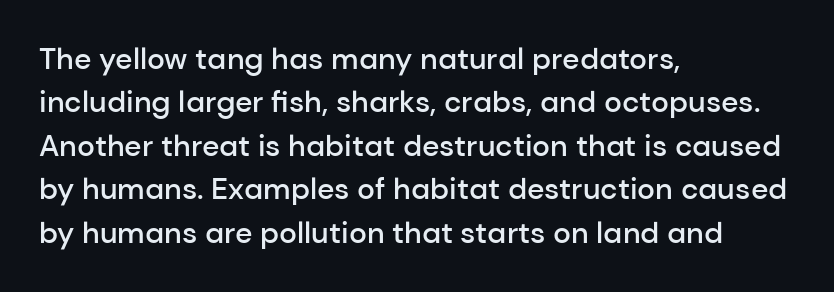
The image shows 30 px semibold sans-serif type, upright; set left-aligned, normal line spacing (1.45x), normal letter spacing, not underlined; low stroke contrast and a medium x-height.
